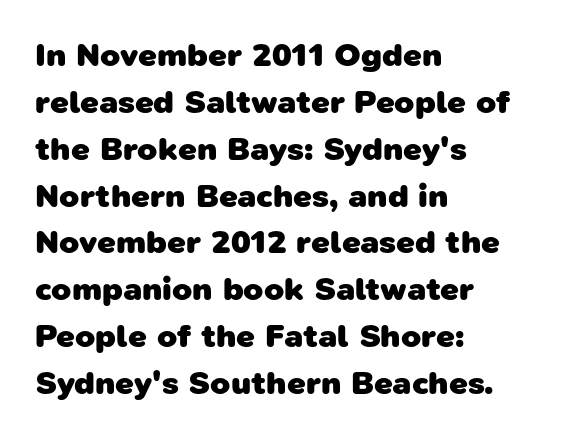
The image shows 33 px heavy sans-serif type; set left-aligned, normal line spacing (1.42x), normal letter spacing, not underlined; low stroke contrast and a medium x-height.
